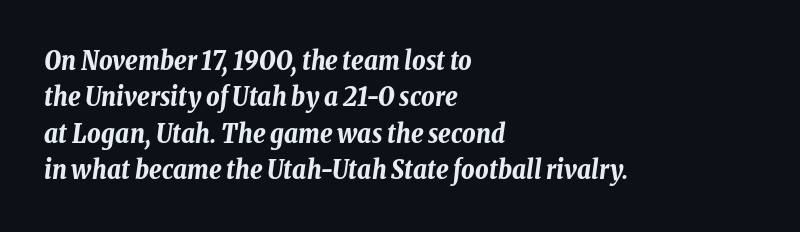
The image shows 26 px bold type, italic (leaning right); set left-aligned, normal line spacing (1.4x), normal letter spacing, not underlined.
